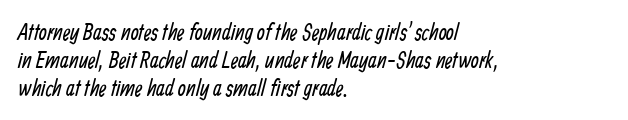
Line starts are locked; line ends wander. Students, note that the glyphs here touch the page at normal intervals. Just letters on the line, the space beneath them empty. Is the type heavy? It reads as light-to-regular instead.
